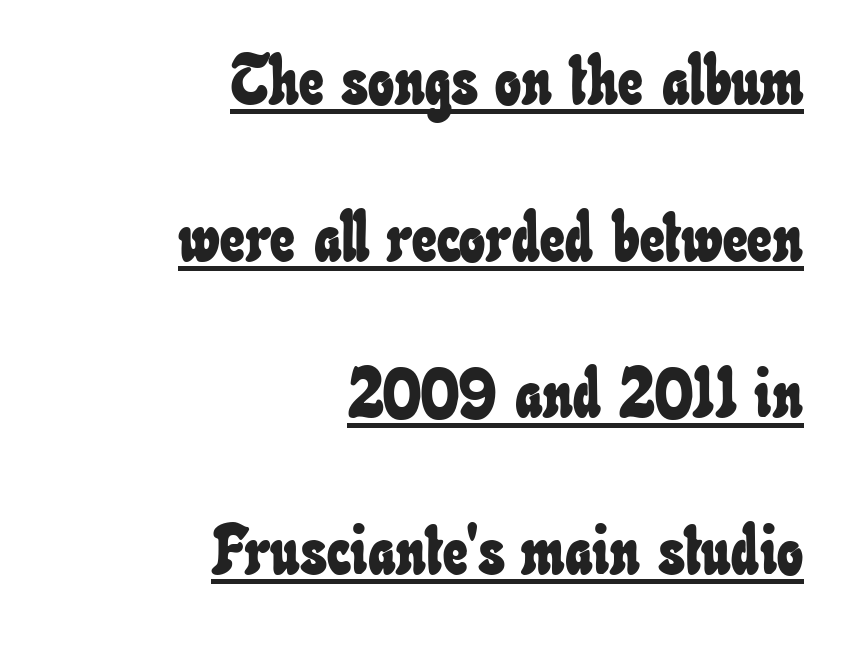
This rendering features underlined lettering. Visually the block forms a straight wall on the right and a jagged coastline on the left. Here the glyphs are tracked normally, forming tight word shapes. This block would shrink considerably if given ordinary leading; it's expanded now. The face used here is proportionally spaced, like ordinary book or web type.
